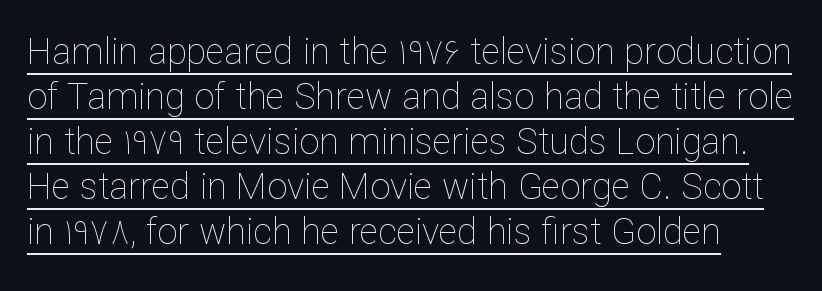
Q: Is the text bold? A: No.
Q: Is the text italic (slanted)? A: No, it is upright.
Q: Is the text underlined? A: Yes.
Q: Is the spacing between letters normal or unusually wide? A: Normal.
Q: Is the spacing between lines tight, normal or loose? A: Normal.
Q: Width (condensed, normal, or wide)? A: Normal.
Q: Stroke contrast? A: Low.
Q: x-height? A: Medium.
Q: Monospaced? A: No.
